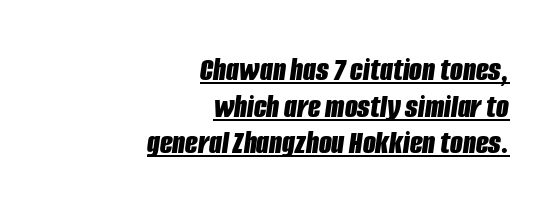
Q: Is the text bold? A: Yes.
Q: Is the text italic (slanted)? A: Yes, it leans right by about 8 degrees.
Q: Is the text underlined? A: Yes.
Q: How is the paragraph aligned? A: Right-aligned.
Q: Is the spacing between letters normal or unusually wide? A: Normal.
Q: Is the spacing between lines tight, normal or loose? A: Tight.
Q: Width (condensed, normal, or wide)? A: Condensed.
Q: Stroke contrast? A: Low.
Q: x-height? A: Large.
Q: Monospaced? A: No.
